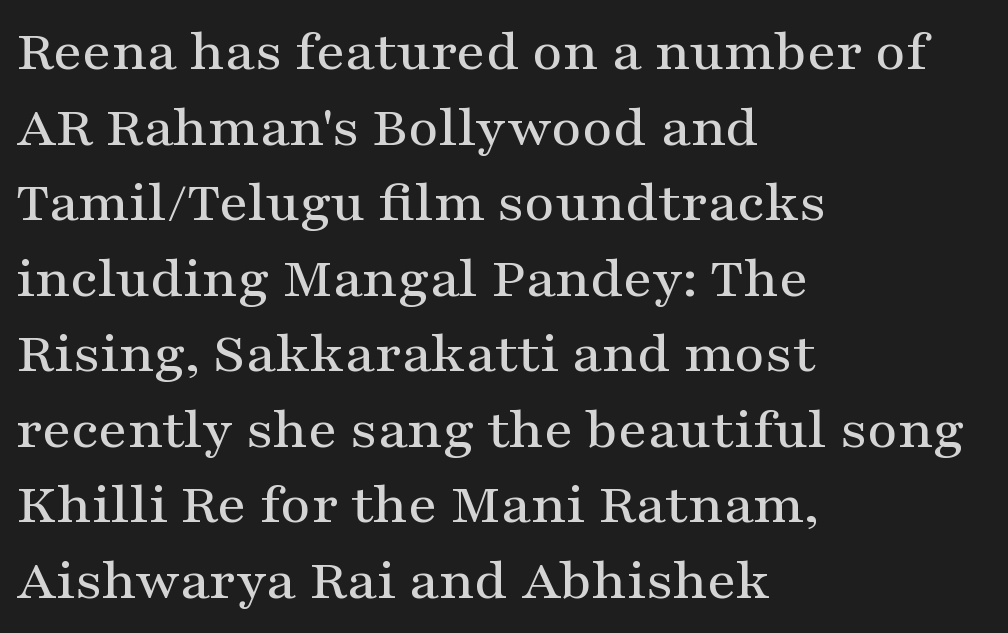
You can tell from the footed stems that serif type was used. Line beginnings align vertically; line endings do not. Italic: no, the glyphs are upright roman. The horizontal fit of the characters is conventional and even.
